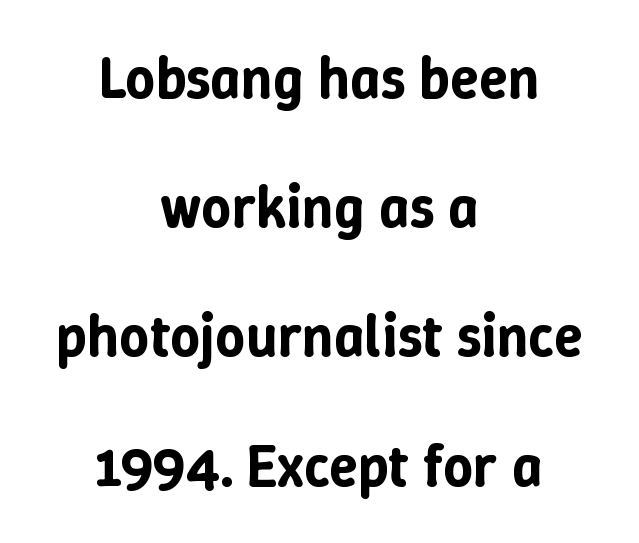
The image shows 59 px text type, upright; set centered, loose line spacing (2.19x), normal letter spacing, not underlined; low stroke contrast and a medium x-height.
